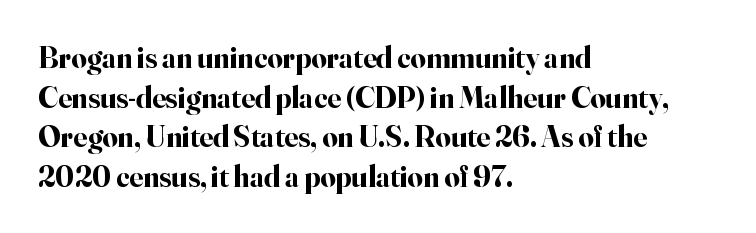
Q: Is the text bold? A: Yes.
Q: Is the text italic (slanted)? A: No, it is upright.
Q: Is the typeface a serif or a sans-serif typeface? A: Serif.
Q: Is the text underlined? A: No.
Q: How is the paragraph aligned? A: Left-aligned.
Q: Is the spacing between letters normal or unusually wide? A: Normal.
Q: Is the spacing between lines tight, normal or loose? A: Normal.
Q: Width (condensed, normal, or wide)? A: Normal.
Q: Stroke contrast? A: High.
Q: x-height? A: Small.
Q: Monospaced? A: No.
